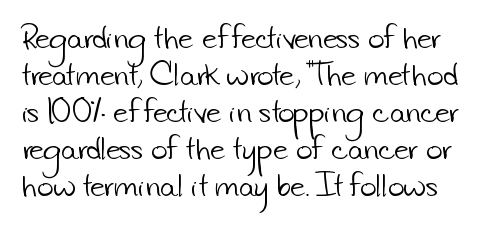
The image shows 28 px light sans-serif type; set normal line spacing (1.32x), normal letter spacing, not underlined; low stroke contrast and a small x-height.
